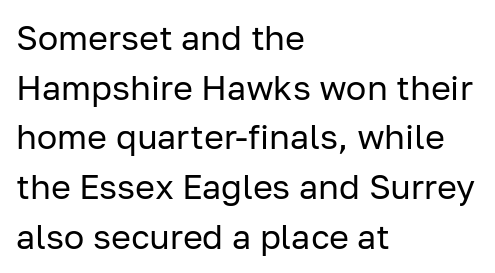
Q: Is the text bold? A: No.
Q: Is the text italic (slanted)? A: No, it is upright.
Q: Is the typeface a serif or a sans-serif typeface? A: Sans-serif.
Q: Is the text underlined? A: No.
Q: How is the paragraph aligned? A: Left-aligned.
Q: Is the spacing between letters normal or unusually wide? A: Normal.
Q: Is the spacing between lines tight, normal or loose? A: Normal.
Q: Width (condensed, normal, or wide)? A: Normal.
Q: Stroke contrast? A: Low.
Q: x-height? A: Medium.
Q: Monospaced? A: No.
